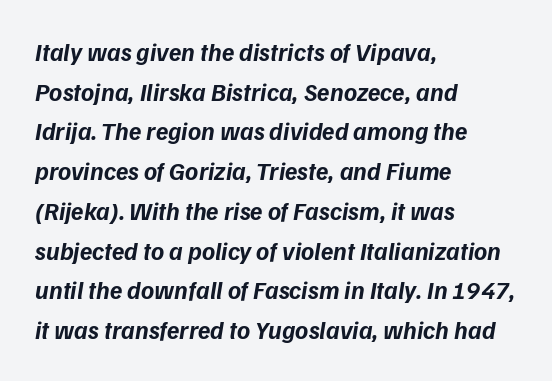
Q: Is the text bold? A: Yes.
Q: Is the text underlined? A: No.
Q: How is the paragraph aligned? A: Left-aligned.
Q: Is the spacing between letters normal or unusually wide? A: Normal.
Q: Is the spacing between lines tight, normal or loose? A: Normal.
